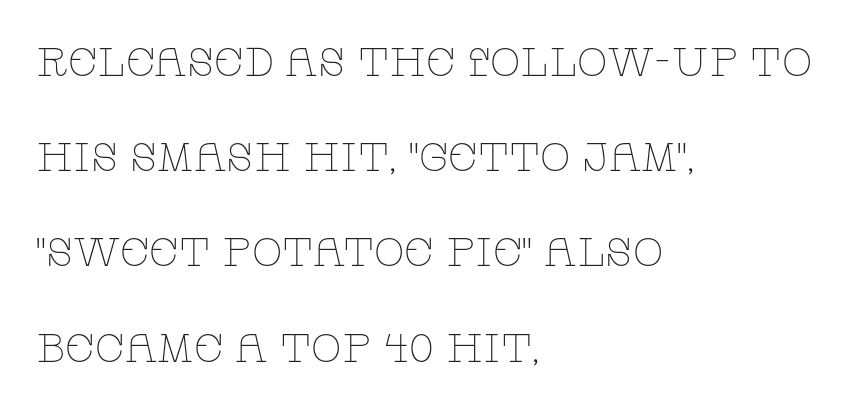
Q: Is the text bold? A: No.
Q: Is the text italic (slanted)? A: No, it is upright.
Q: Is the typeface a serif or a sans-serif typeface? A: Serif.
Q: Is the text underlined? A: No.
Q: How is the paragraph aligned? A: Left-aligned.
Q: Is the spacing between letters normal or unusually wide? A: Normal.
Q: Is the spacing between lines tight, normal or loose? A: Loose.
Q: Width (condensed, normal, or wide)? A: Wide.
Q: Stroke contrast? A: Low.
Q: x-height? A: Large.
Q: Monospaced? A: No.
